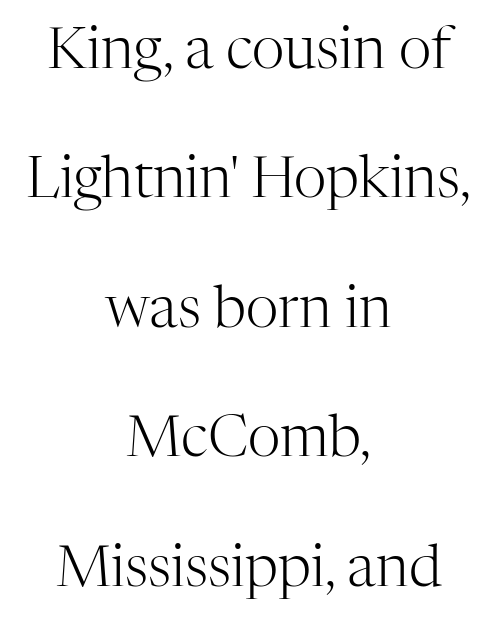
Q: Is the text bold? A: No.
Q: Is the text italic (slanted)? A: No, it is upright.
Q: Is the typeface a serif or a sans-serif typeface? A: Serif.
Q: Is the text underlined? A: No.
Q: How is the paragraph aligned? A: Centered.
Q: Is the spacing between letters normal or unusually wide? A: Normal.
Q: Is the spacing between lines tight, normal or loose? A: Loose.
Q: Width (condensed, normal, or wide)? A: Normal.
Q: Stroke contrast? A: High.
Q: x-height? A: Medium.
Q: Monospaced? A: No.
